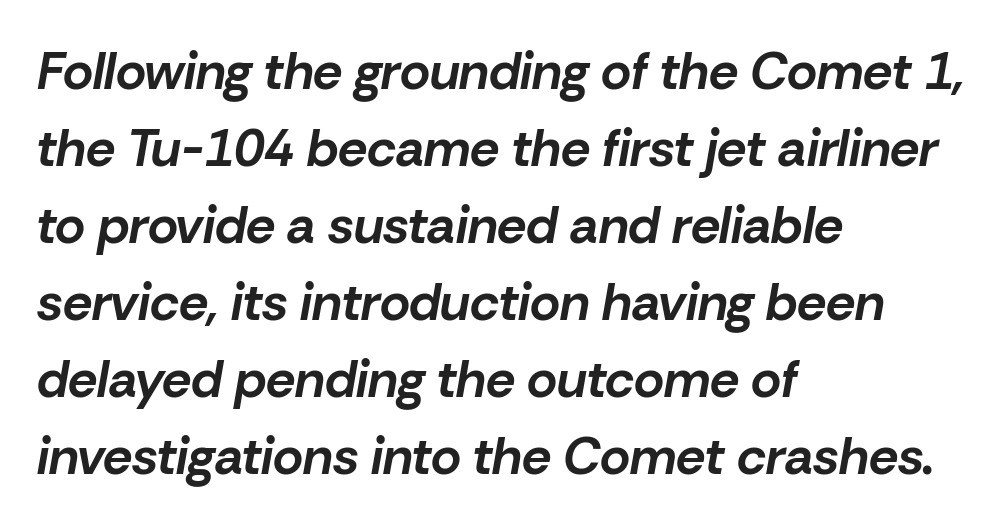
The image shows 52 px bold type, italic (leaning right); set left-aligned, normal line spacing (1.48x), normal letter spacing, not underlined; low stroke contrast and a medium x-height.
